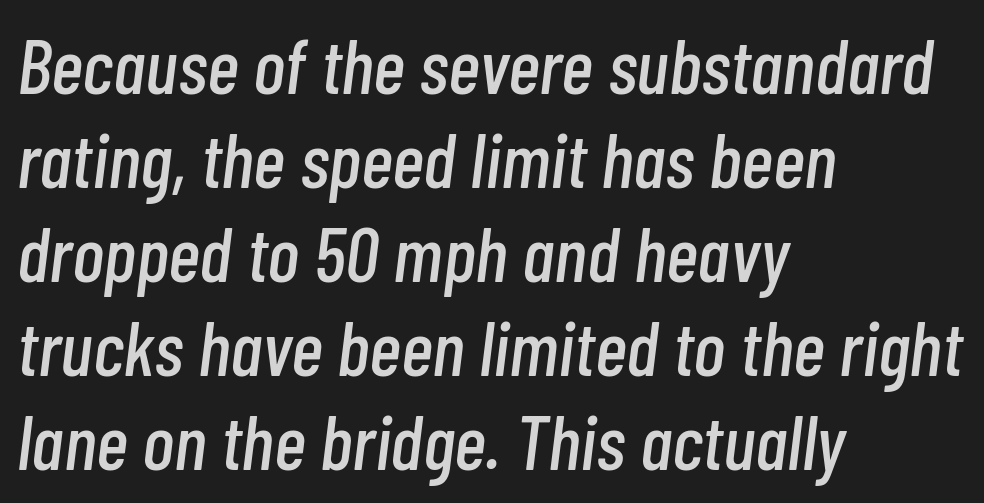
{"italic": "yes", "lean": "right", "slant_degrees": 7, "width": "condensed", "stroke_contrast": "low", "x_height": "medium", "monospaced": "no", "underline": "no", "align": "left", "line_spacing_ratio": 1.22, "letter_spacing": "normal", "letter_spacing_em": 0.0, "glyph_px": 77}
